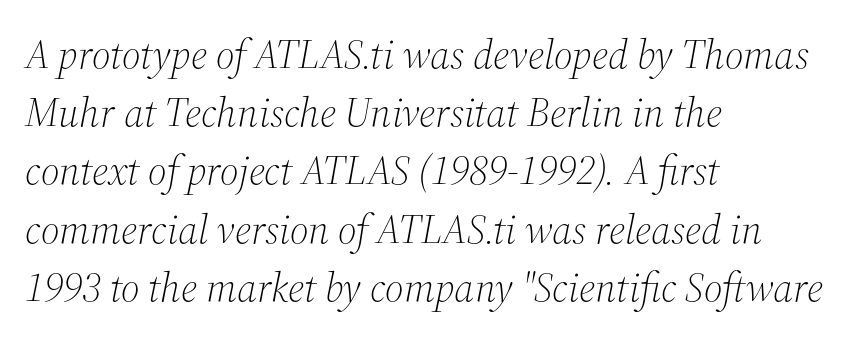
The image shows 41 px light serif type, italic (leaning right); set left-aligned, normal line spacing (1.42x), normal letter spacing, not underlined; medium stroke contrast and a medium x-height.
